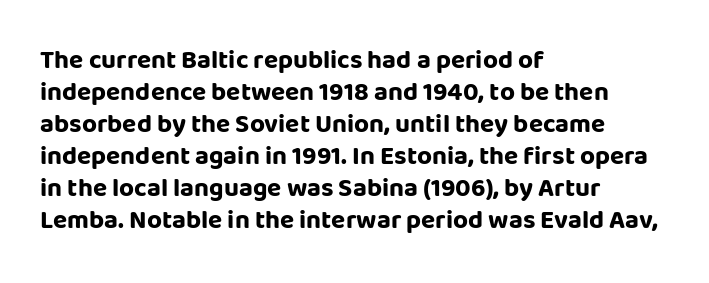
Q: Is the text bold? A: Yes.
Q: Is the text italic (slanted)? A: No, it is upright.
Q: Is the text underlined? A: No.
Q: How is the paragraph aligned? A: Left-aligned.
Q: Is the spacing between letters normal or unusually wide? A: Normal.
